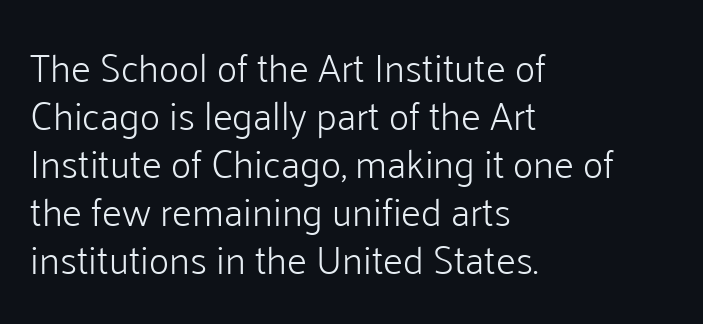
Q: Is the text bold? A: No.
Q: Is the text italic (slanted)? A: No, it is upright.
Q: Is the typeface a serif or a sans-serif typeface? A: Sans-serif.
Q: Is the text underlined? A: No.
Q: How is the paragraph aligned? A: Left-aligned.
Q: Is the spacing between letters normal or unusually wide? A: Normal.
Q: Width (condensed, normal, or wide)? A: Normal.
Q: Stroke contrast? A: Low.
Q: x-height? A: Medium.
Q: Monospaced? A: No.
